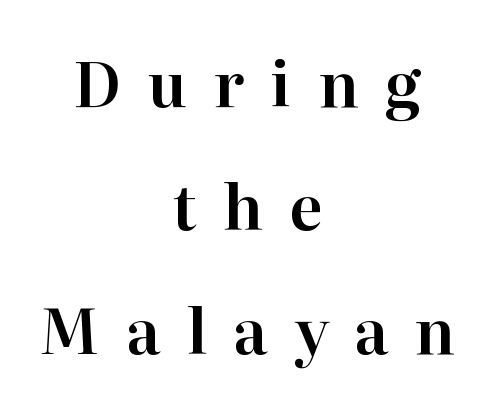
The image shows 62 px serif type, upright; set centered, loose line spacing (1.99x), unusually wide letter spacing (+0.42 em), not underlined; high stroke contrast and a medium x-height.
